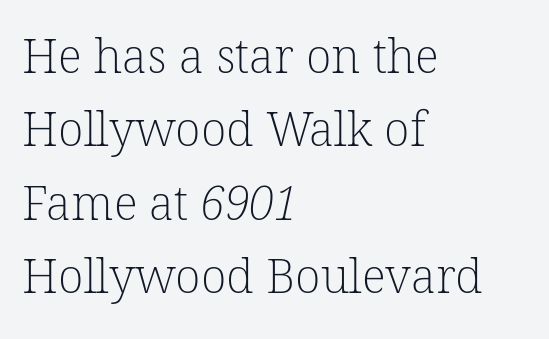
{"serif": "yes", "bold": "no", "weight": "light", "width": "normal", "stroke_contrast": "low", "x_height": "medium", "monospaced": "no", "underline": "no", "align": "left", "line_spacing": "normal", "line_spacing_ratio": 1.56, "letter_spacing": "normal", "letter_spacing_em": 0.0, "glyph_px": 47}
